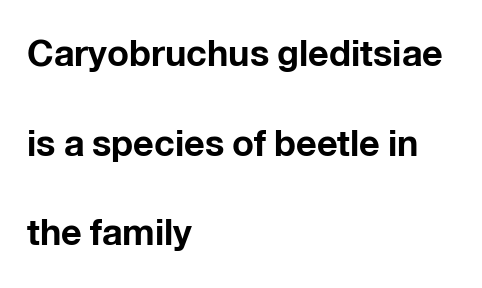
The image shows 36 px bold sans-serif type, upright; set left-aligned, loose line spacing (2.49x), normal letter spacing, not underlined; low stroke contrast and a medium x-height.
